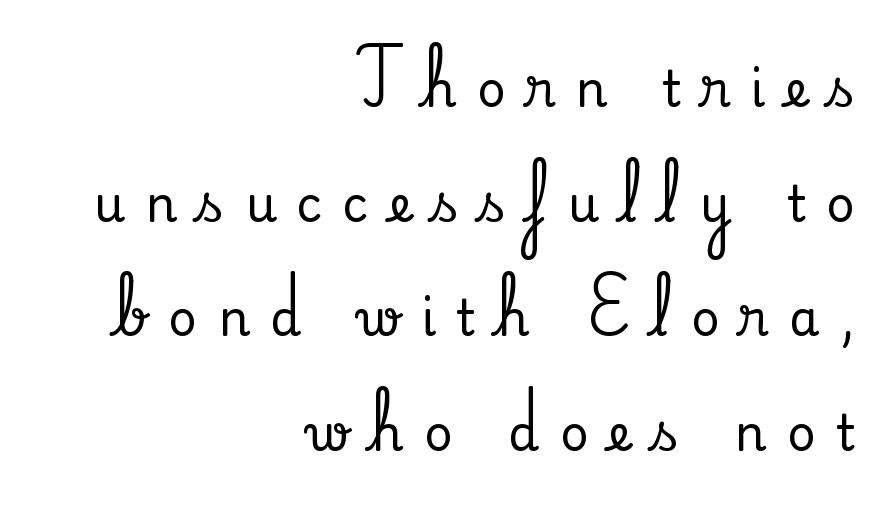
The image shows 49 px serif type, upright; set right-aligned, loose line spacing (2.34x), unusually wide letter spacing (+0.42 em), not underlined; medium stroke contrast and a small x-height.
